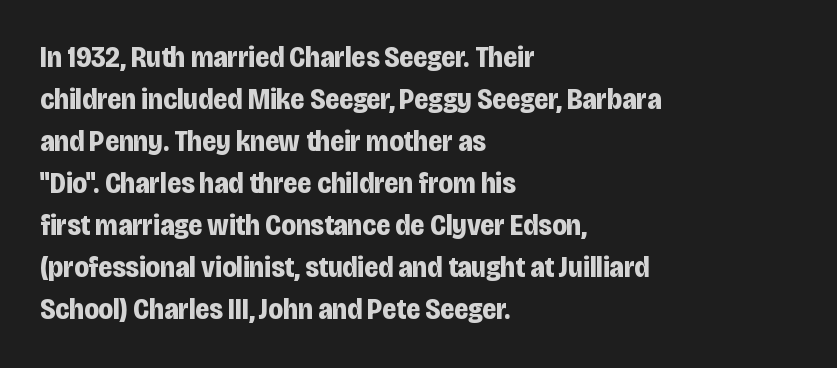
{"serif": "no", "italic": "no", "bold": "yes", "weight": "bold", "width": "condensed", "stroke_contrast": "low", "x_height": "large", "monospaced": "no", "underline": "no", "align": "left", "line_spacing": "normal", "line_spacing_ratio": 1.45, "letter_spacing": "normal", "letter_spacing_em": 0.0, "glyph_px": 29}
